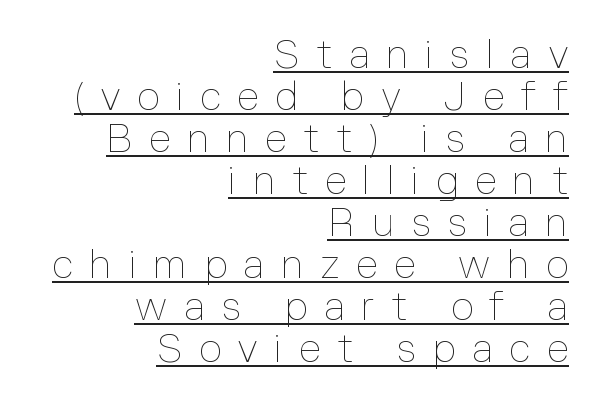
{"italic": "no", "bold": "no", "weight": "thin", "width": "normal", "stroke_contrast": "low", "x_height": "medium", "monospaced": "no", "underline": "yes", "align": "right", "line_spacing": "tight", "line_spacing_ratio": 1.05, "letter_spacing": "wide", "letter_spacing_em": 0.41, "glyph_px": 40}
